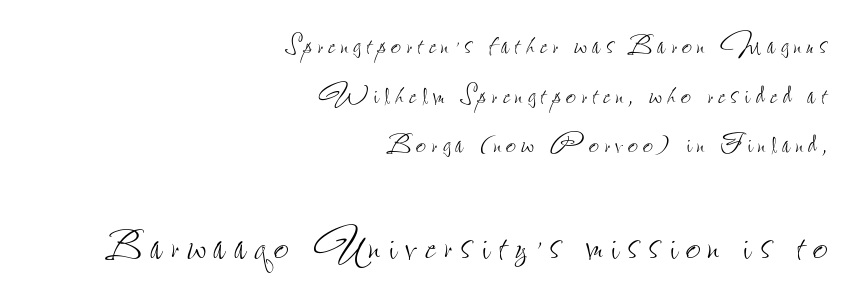
Q: Is the text bold? A: No.
Q: Is the text italic (slanted)? A: Yes.
Q: Is the text underlined? A: No.
Q: How is the paragraph aligned? A: Right-aligned.
Q: Is the spacing between lines tight, normal or loose? A: Normal.
Q: Which block of text is set in a larger size, the first (top) or the second (bottom)? A: The second (bottom) one.
Q: Width (condensed, normal, or wide)? A: Condensed.
Q: Stroke contrast? A: Low.
Q: x-height? A: Small.
Q: Monospaced? A: No.
